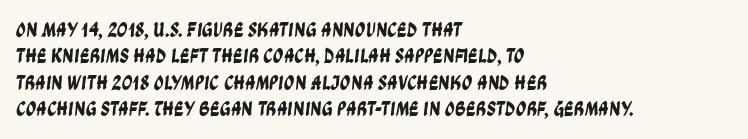
Q: Is the text underlined? A: No.
Q: How is the paragraph aligned? A: Left-aligned.
Q: Is the spacing between letters normal or unusually wide? A: Normal.
Q: Is the spacing between lines tight, normal or loose? A: Normal.
